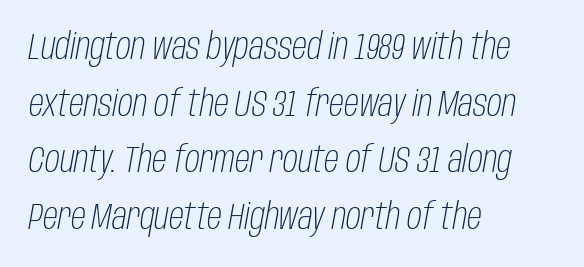
Q: Is the text bold? A: No.
Q: Is the text italic (slanted)? A: Yes, it leans right by about 10 degrees.
Q: Is the text underlined? A: No.
Q: How is the paragraph aligned? A: Left-aligned.
Q: Is the spacing between letters normal or unusually wide? A: Normal.
Q: Is the spacing between lines tight, normal or loose? A: Normal.
Q: Width (condensed, normal, or wide)? A: Condensed.
Q: Stroke contrast? A: Low.
Q: x-height? A: Large.
Q: Monospaced? A: No.
